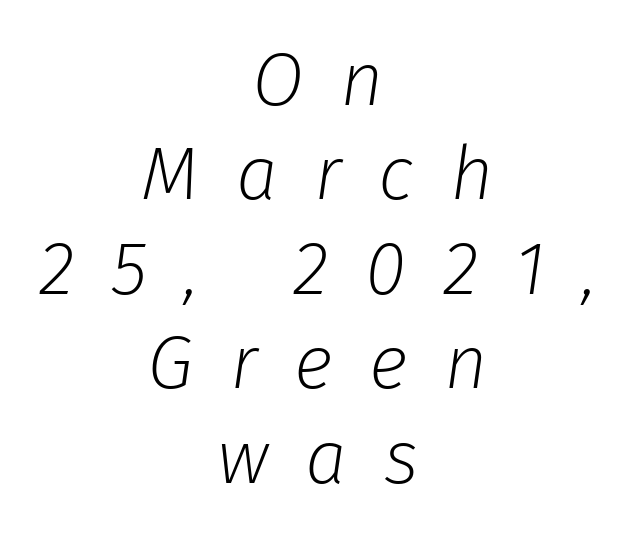
Each new line begins a customary step beneath the previous one. Glance below the letters and you will spot only blank space. The characters are drawn with everyday or finer stroke widths. Italic: yes, the glyphs are oblique.
